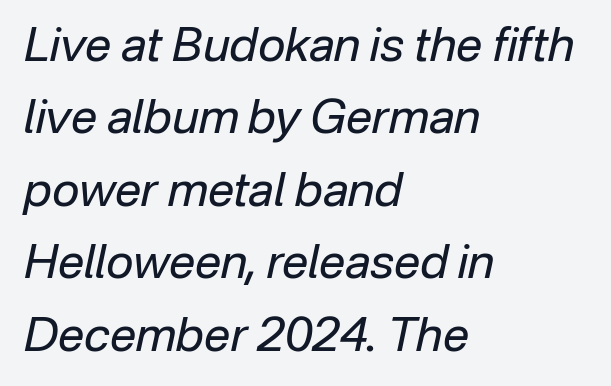
Is this a heavy cut? Hardly; it is regular or lighter. Compared with typical body copy, the letter spacing here is the same. Which margin do the lines hug? The left one — the right edge is uneven. Here the designer chose a conventional face with non-uniform glyph widths. These lines were composed using italics.
